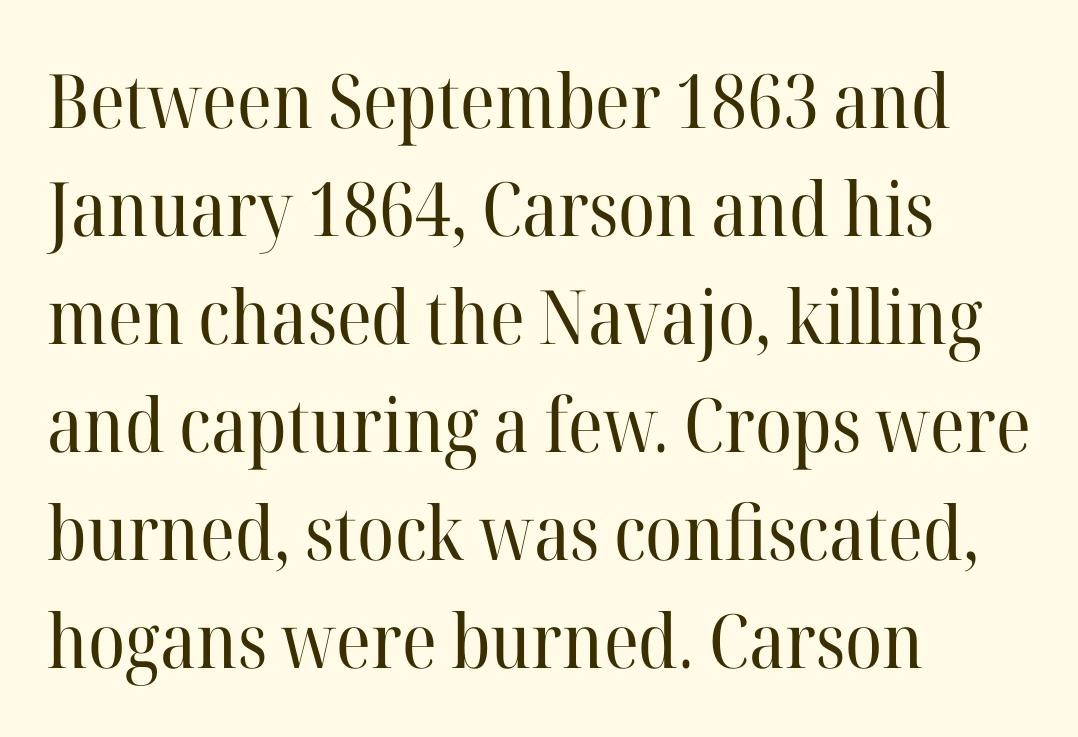
{"serif": "yes", "italic": "no", "bold": "no", "weight": "regular", "width": "normal", "stroke_contrast": "high", "x_height": "medium", "monospaced": "no", "underline": "no", "align": "left", "line_spacing": "normal", "line_spacing_ratio": 1.44, "letter_spacing": "normal", "letter_spacing_em": 0.0, "glyph_px": 75}
